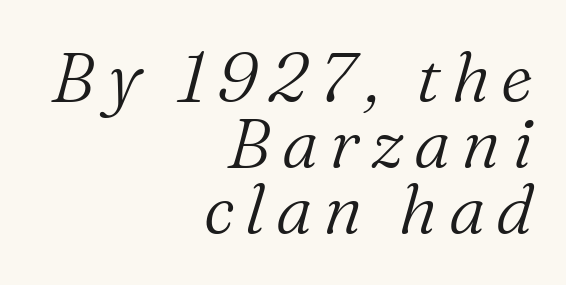
The face looks like a standard text weight, possibly lighter. Leftover space on each line is placed entirely before the opening word. There's an unmistakable incline to the writing here. Is this a fixed-width face? No — the glyphs have proportional, varying widths. The block of text is dense from top to bottom, with scant space between rows.
